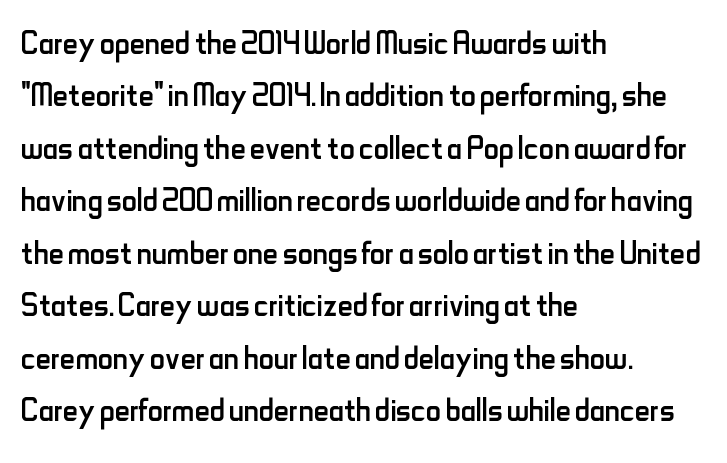
This rendering leaves character spacing at its baseline value. You can tell from the bare stems that sans-serif type was used. Line spacing here is normal. Line beginnings align vertically; line endings do not. The letters stand upright; this is a roman face.
